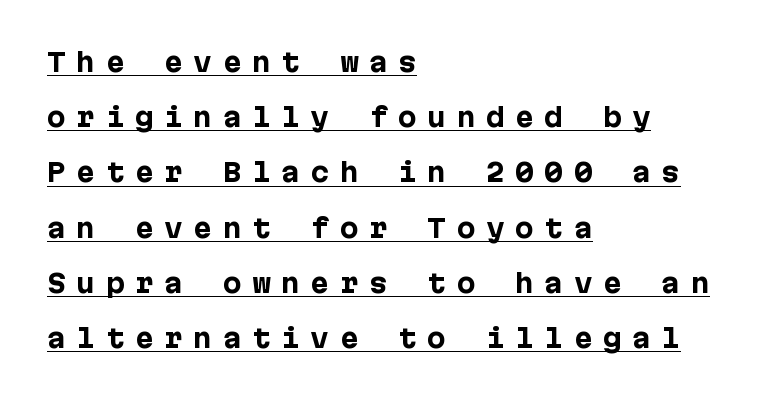
Q: Is the text bold? A: Yes.
Q: Is the text italic (slanted)? A: No, it is upright.
Q: Is the text underlined? A: Yes.
Q: How is the paragraph aligned? A: Left-aligned.
Q: Is the spacing between letters normal or unusually wide? A: Unusually wide.
Q: Is the spacing between lines tight, normal or loose? A: Loose.
